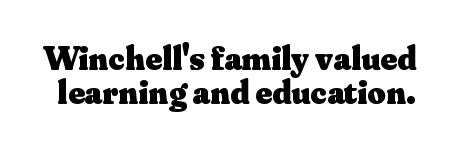
The horizontal fit of the characters is conventional and even. This is roman type, the default non-slanted kind. Cramped leading. Regarding serifs, this sample has them.
